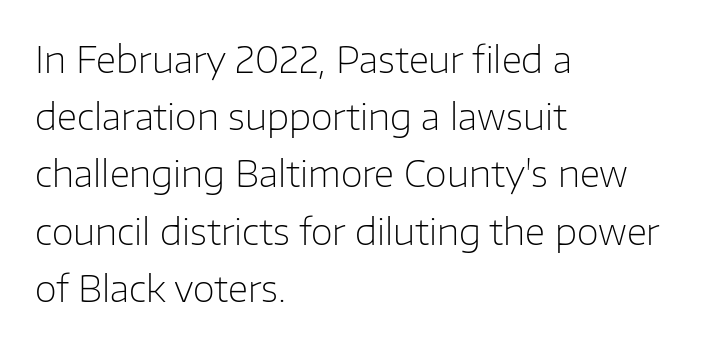
Line starts are locked; line ends wander. You could not count columns in this text — the font is proportionally spaced. The line texture is even and compact thanks to regular tracking. Examine the stroke ends and you'll find no serifs.
